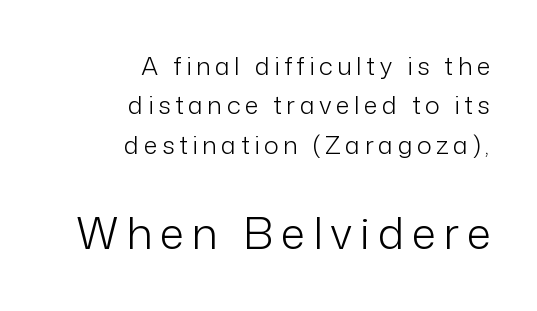
Q: Is the text bold? A: No.
Q: Is the text italic (slanted)? A: No, it is upright.
Q: Is the typeface a serif or a sans-serif typeface? A: Sans-serif.
Q: Is the text underlined? A: No.
Q: How is the paragraph aligned? A: Right-aligned.
Q: Is the spacing between lines tight, normal or loose? A: Normal.
Q: Which block of text is set in a larger size, the first (top) or the second (bottom)? A: The second (bottom) one.
Q: Width (condensed, normal, or wide)? A: Normal.
Q: Stroke contrast? A: Low.
Q: x-height? A: Medium.
Q: Monospaced? A: No.
